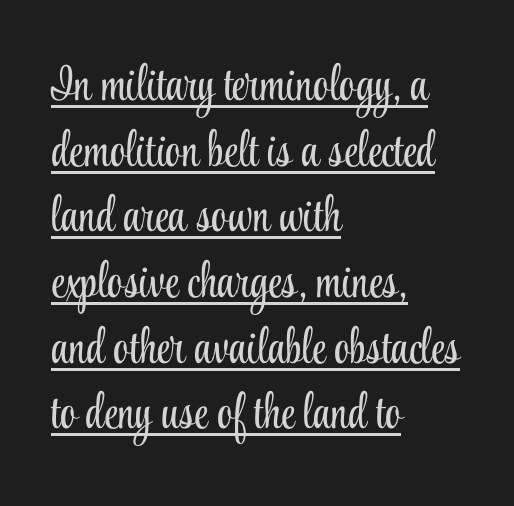
Quick note: underline on. Spacing verdict: proportional, widths tailored to each character. Line starts are locked; line ends wander. Type style note: has serifs. This block has exactly the height ordinary leading produces. This is not heavy type; no bold has been used.
